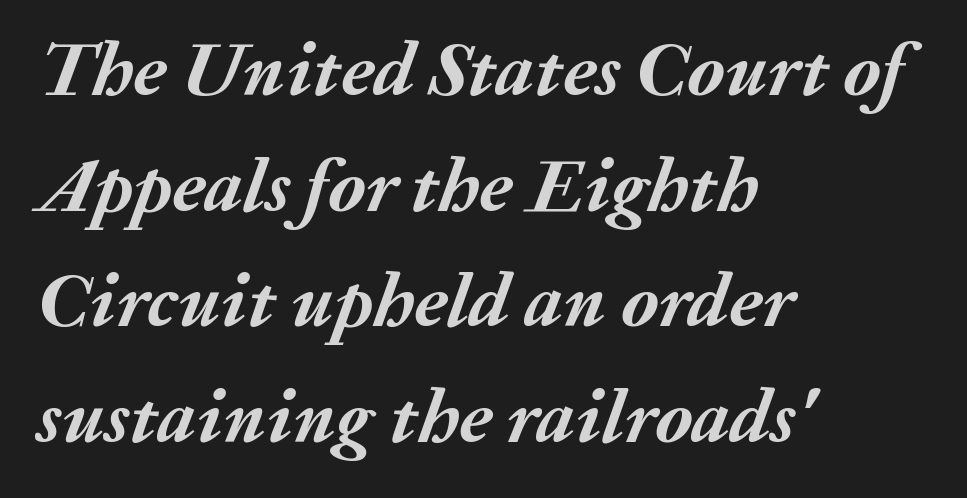
{"italic": "yes", "lean": "right", "slant_degrees": 20, "bold": "yes", "weight": "semibold", "width": "normal", "stroke_contrast": "medium", "x_height": "medium", "monospaced": "no", "underline": "no", "align": "left", "line_spacing": "normal", "line_spacing_ratio": 1.52, "letter_spacing": "normal", "letter_spacing_em": 0.0, "glyph_px": 76}
